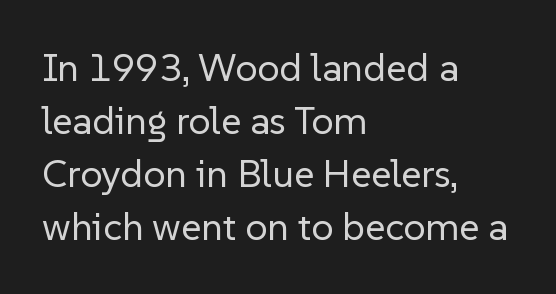
The image shows 39 px regular-weight sans-serif type, upright; set left-aligned, normal line spacing (1.36x), normal letter spacing, not underlined; low stroke contrast and a medium x-height.
